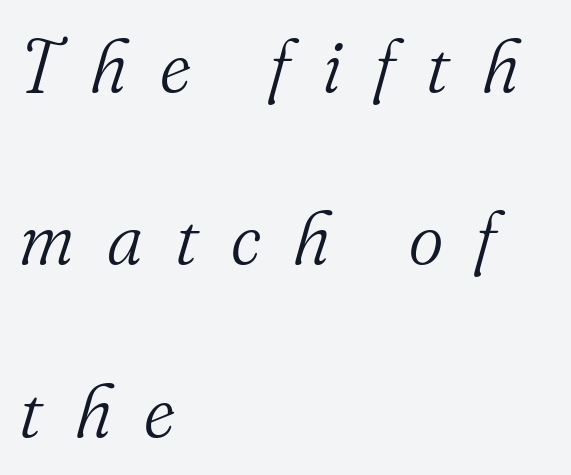
You can tell from the footed stems that serif type was used. Loosely led — the rows are spread out. These lines have a slow, spaced-out rhythm from letter to letter. Tall strokes in this sample are angled rather than plumb.
